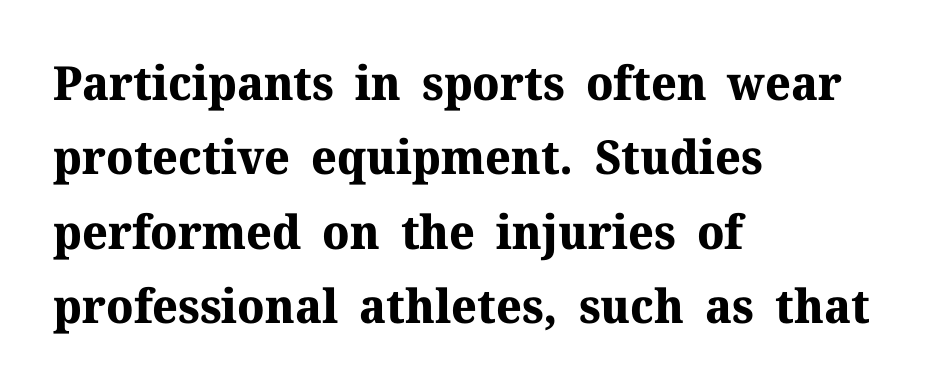
The strip under each line holds only bare page. Horizontally, the lines are justified to the leading edge only. Look at the bottom of the vertical strokes: they flare into serifs here. Here the designer chose a conventional face with non-uniform glyph widths. This rendering leaves character spacing at its baseline value.
